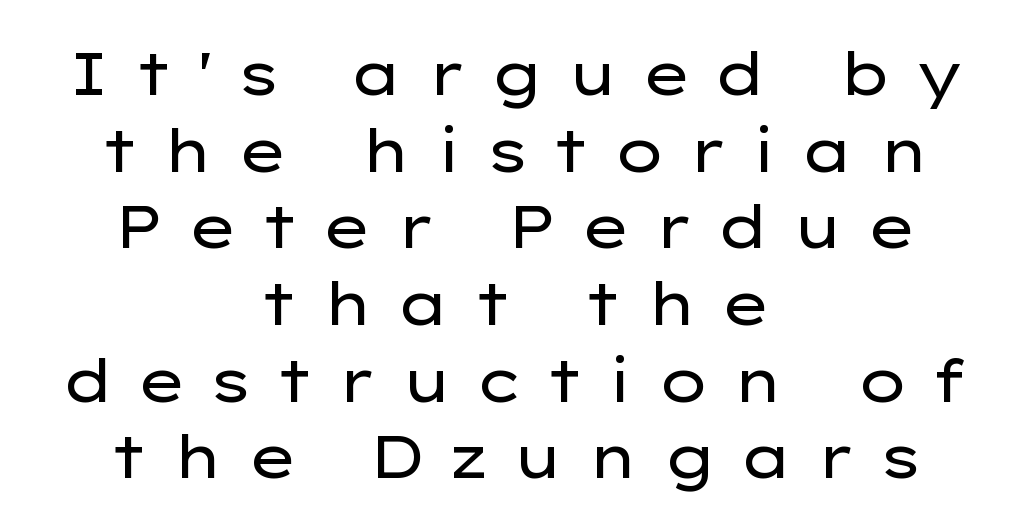
{"serif": "no", "italic": "no", "bold": "no", "weight": "regular", "width": "wide", "stroke_contrast": "low", "x_height": "medium", "monospaced": "no", "underline": "no", "align": "center", "line_spacing": "normal", "line_spacing_ratio": 1.3, "letter_spacing": "wide", "letter_spacing_em": 0.37, "glyph_px": 59}
